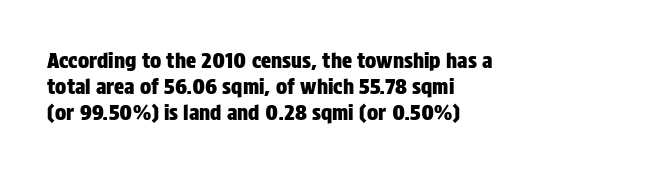
The image shows 21 px text type, upright; set left-aligned, normal line spacing (1.25x), normal letter spacing, not underlined.
